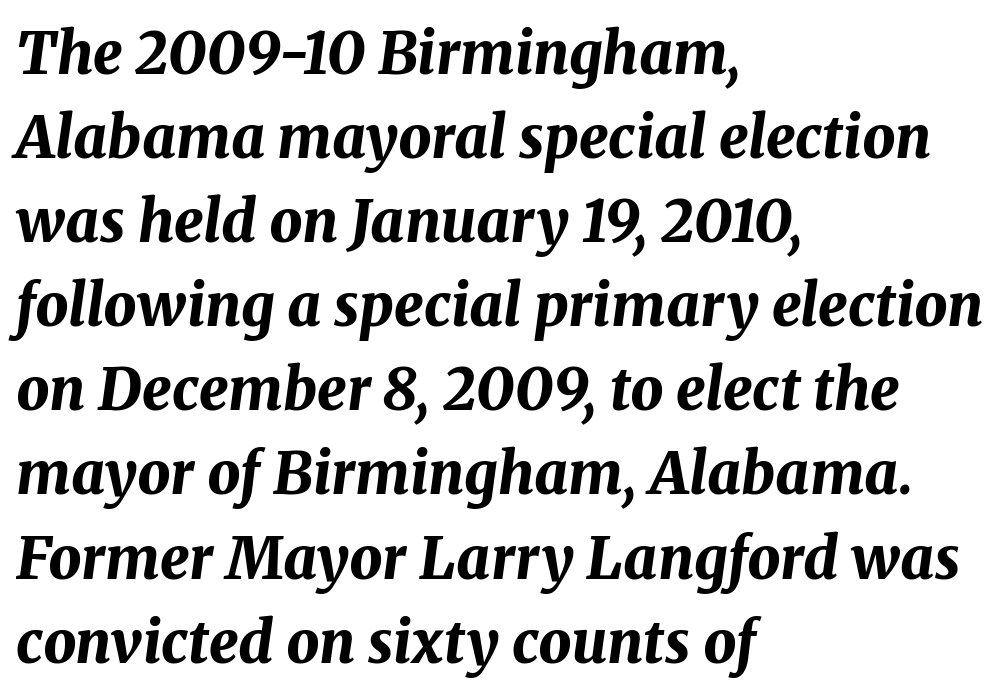
The image shows 58 px bold type, italic (leaning right); set left-aligned, normal line spacing (1.45x), normal letter spacing, not underlined; medium stroke contrast and a medium x-height.
